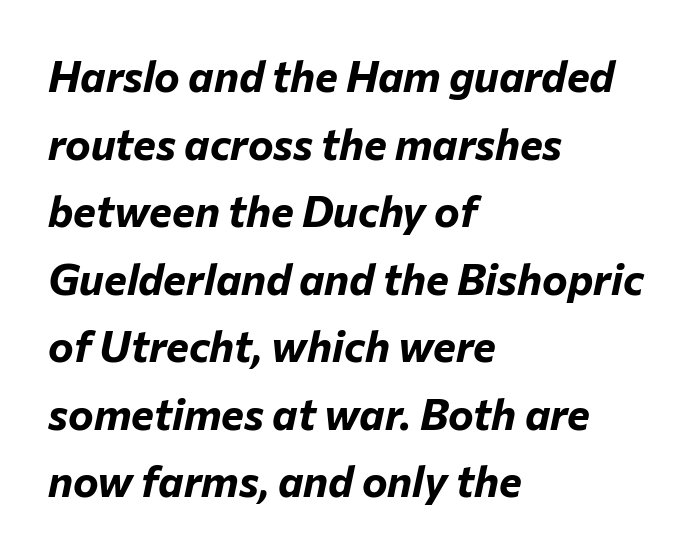
The image shows 43 px bold type, italic (leaning right); set left-aligned, normal line spacing (1.57x), normal letter spacing, not underlined; low stroke contrast and a medium x-height.
